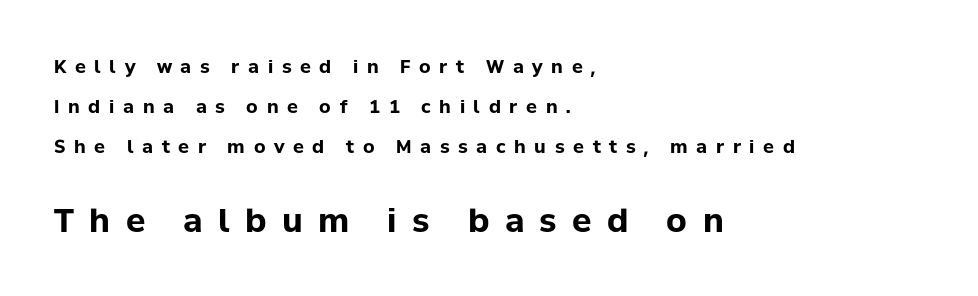
{"serif": "no", "italic": "no", "bold": "yes", "weight": "bold", "width": "normal", "stroke_contrast": "low", "x_height": "medium", "monospaced": "no", "underline": "no", "align": "left", "line_spacing": "loose", "line_spacing_ratio": 2.21, "letter_spacing": "wide", "letter_spacing_em": 0.48, "larger_block": "second", "size_ratio": 1.78, "glyph_px": 32}
